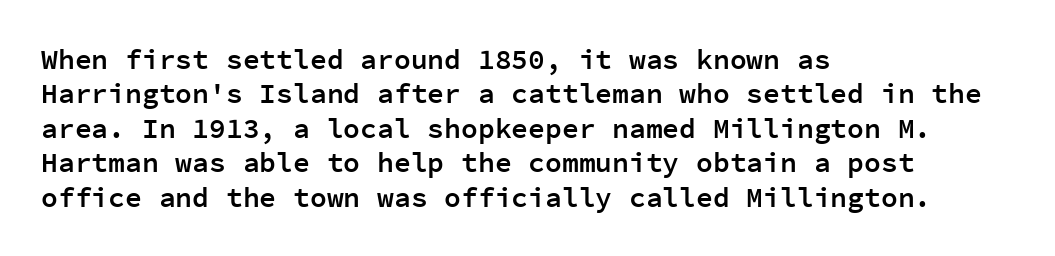
Rule under the text: the space is simply empty. All the whitespace from short lines collects on the right. Do the characters align in a grid? Yes, the font is monospaced. The letterforms sit shoulder to shoulder at normal distance. Posture: vertical. Bold? Not quite — semibold, heavier than regular but stopping short.
